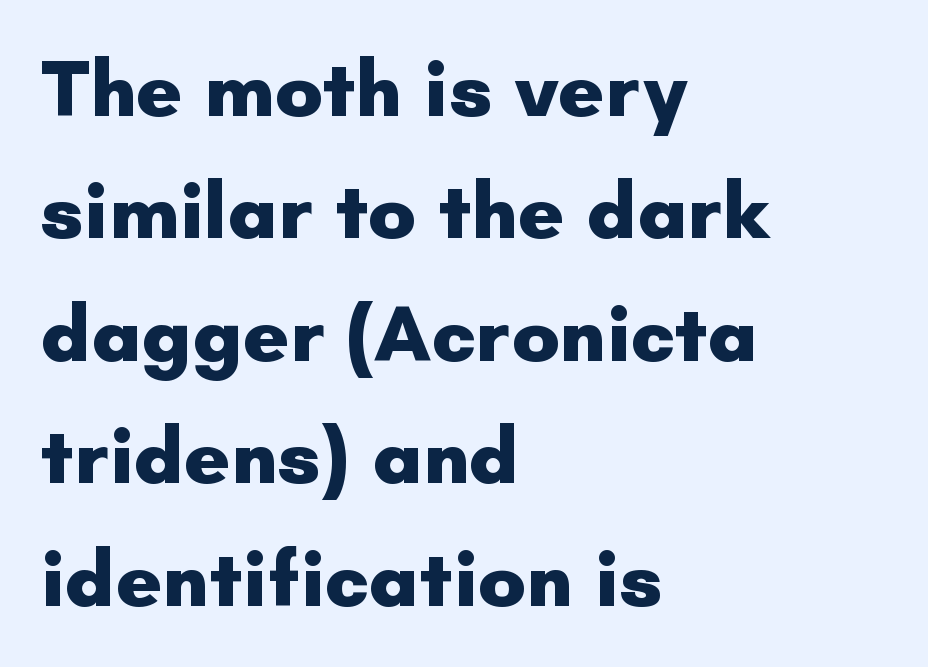
Q: Is the text bold? A: Yes.
Q: Is the text italic (slanted)? A: No, it is upright.
Q: Is the typeface a serif or a sans-serif typeface? A: Sans-serif.
Q: Is the text underlined? A: No.
Q: How is the paragraph aligned? A: Left-aligned.
Q: Is the spacing between letters normal or unusually wide? A: Normal.
Q: Is the spacing between lines tight, normal or loose? A: Normal.
Q: Width (condensed, normal, or wide)? A: Normal.
Q: Stroke contrast? A: Low.
Q: x-height? A: Small.
Q: Monospaced? A: No.
